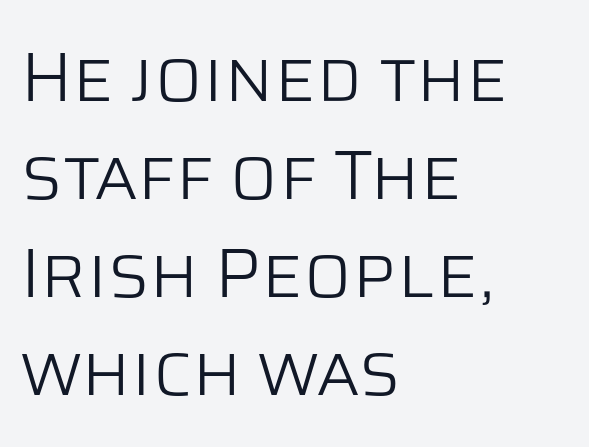
The image shows 70 px light sans-serif type, upright; set left-aligned, normal line spacing (1.4x), normal letter spacing, not underlined; low stroke contrast and a large x-height.
